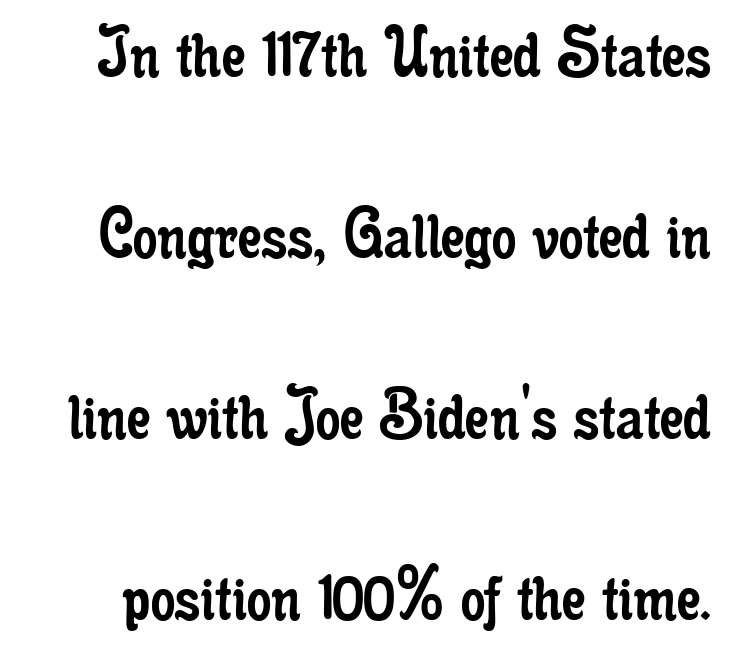
The gap between lines stays unmarked. Words appear dense and cohesive because spacing is normal. Each letter keeps its own natural width here, so spacing adapts to shape. Unlike a clean sans, this face finishes its strokes with serifs. A typesetter would call this leading open, well beyond the default. Caption: face not bold, strokes unweighted.
